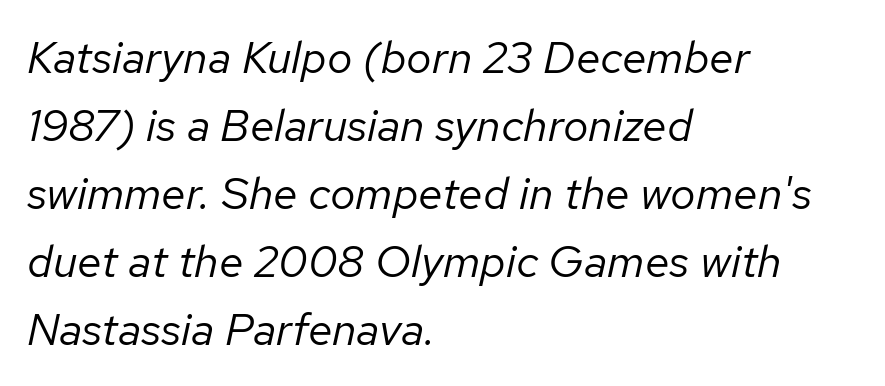
The image shows 45 px regular-weight type, italic (leaning right); set left-aligned, normal line spacing (1.51x), normal letter spacing, not underlined; low stroke contrast and a medium x-height.
